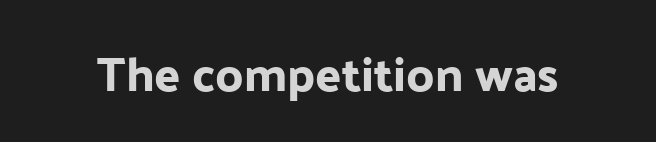
Q: Is the text italic (slanted)? A: No, it is upright.
Q: Is the typeface a serif or a sans-serif typeface? A: Sans-serif.
Q: Is the text underlined? A: No.
Q: Is the spacing between letters normal or unusually wide? A: Normal.
Q: Width (condensed, normal, or wide)? A: Normal.
Q: Stroke contrast? A: Low.
Q: x-height? A: Medium.
Q: Monospaced? A: No.
